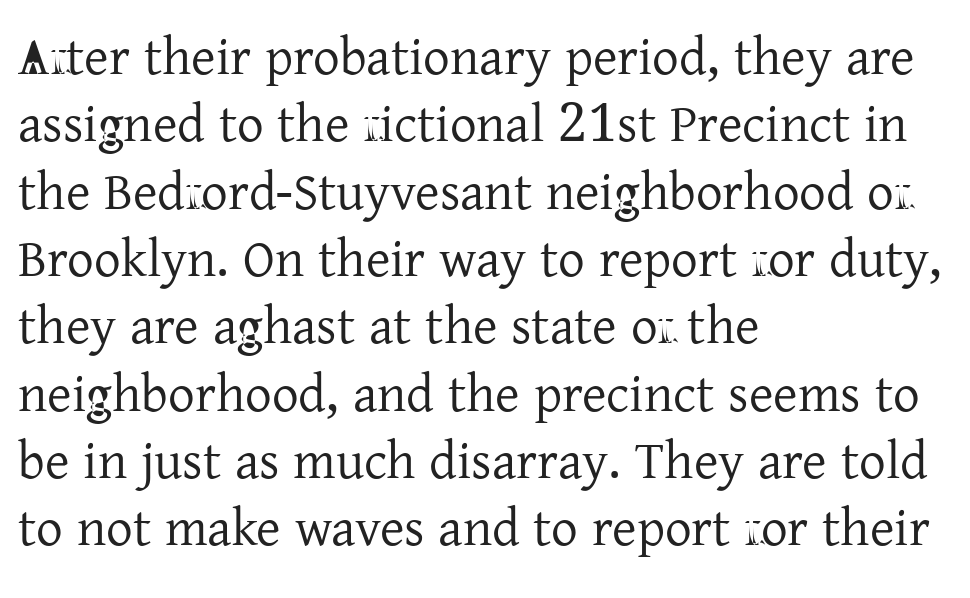
The image shows 53 px regular-weight serif type, upright; set left-aligned, normal line spacing (1.27x), normal letter spacing, not underlined; low stroke contrast and a medium x-height.
